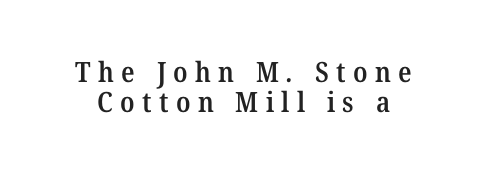
{"serif": "yes", "bold": "semi", "weight": "semibold", "width": "normal", "stroke_contrast": "medium", "x_height": "medium", "monospaced": "no", "underline": "no", "line_spacing": "tight", "line_spacing_ratio": 1.07, "letter_spacing": "wide", "letter_spacing_em": 0.26, "glyph_px": 28}
